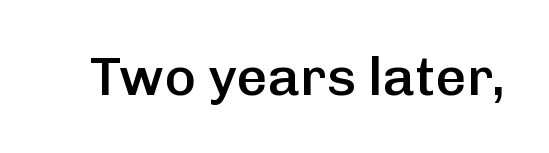
The image shows 54 px semibold sans-serif type, upright; set normal letter spacing, not underlined; low stroke contrast and a medium x-height.
